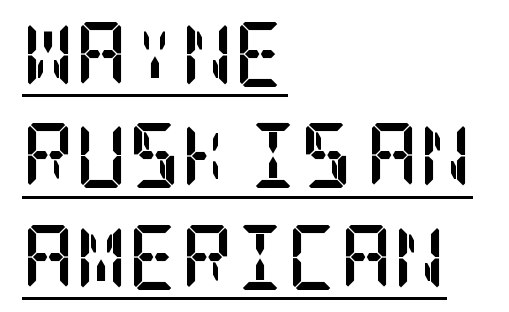
The image shows 65 px semibold, condensed serif type, upright; set left-aligned, normal line spacing (1.56x), normal letter spacing, underlined; low stroke contrast and a large x-height.
